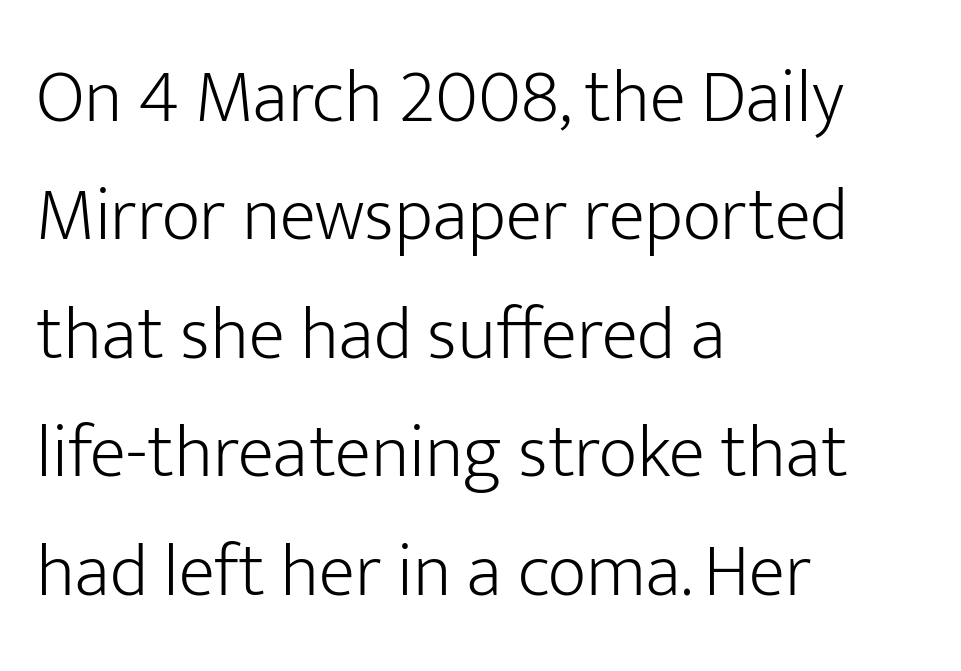
The image shows 75 px light sans-serif type, upright; set left-aligned, normal line spacing (1.58x), normal letter spacing, not underlined; low stroke contrast and a medium x-height.
